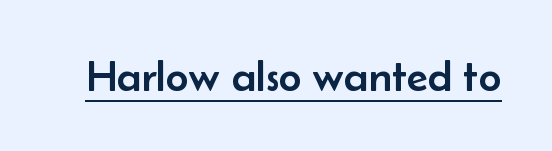
{"serif": "no", "italic": "no", "width": "normal", "stroke_contrast": "low", "x_height": "small", "monospaced": "no", "underline": "yes", "letter_spacing": "normal", "letter_spacing_em": 0.0, "glyph_px": 44}
